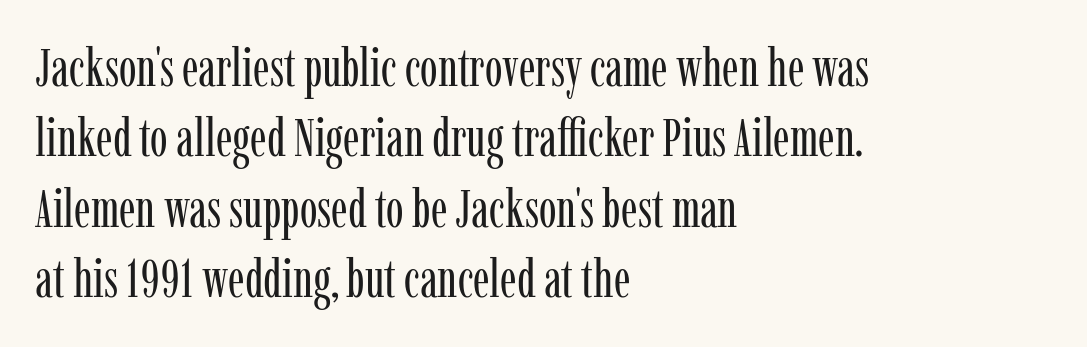
{"serif": "yes", "italic": "no", "bold": "no", "weight": "regular", "width": "condensed", "stroke_contrast": "low", "x_height": "medium", "monospaced": "no", "underline": "no", "align": "left", "line_spacing": "normal", "line_spacing_ratio": 1.33, "letter_spacing": "normal", "letter_spacing_em": 0.0, "glyph_px": 53}
